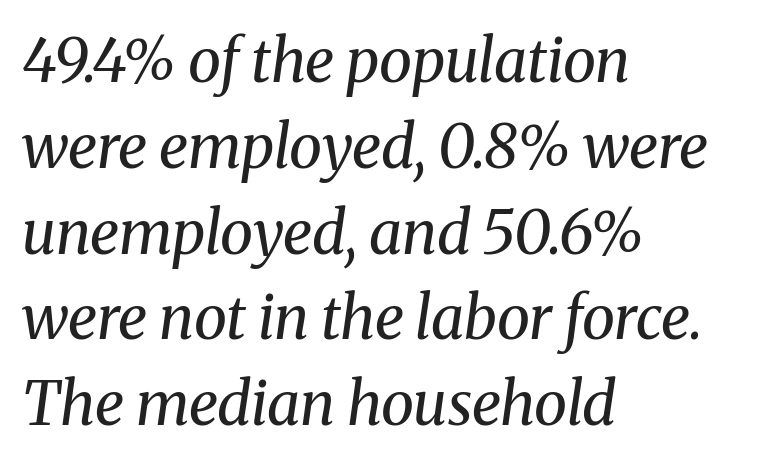
Proportional: the letters do not fall into vertical columns. The string is rendered with underlining switched off. Normally led — the rows are evenly, conventionally spaced. Counters stay open thanks to moderate or lighter strokes.
